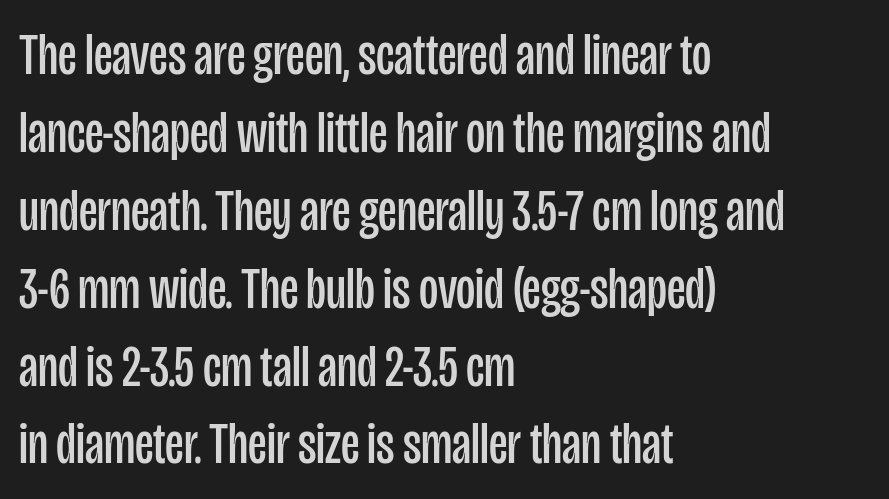
The image shows 59 px regular-weight, condensed sans-serif type, upright; set left-aligned, normal line spacing (1.32x), normal letter spacing, not underlined; low stroke contrast and a large x-height.
